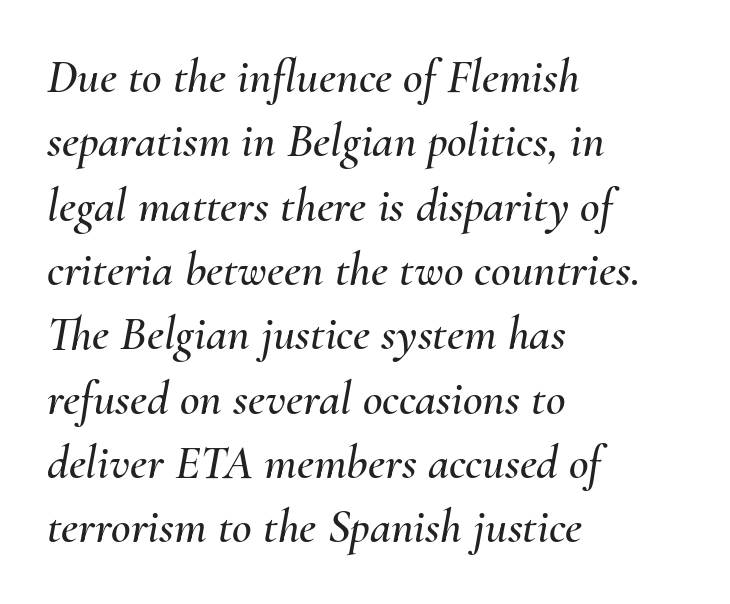
Q: Is the text italic (slanted)? A: Yes, it leans right by about 10 degrees.
Q: Is the text underlined? A: No.
Q: How is the paragraph aligned? A: Left-aligned.
Q: Is the spacing between letters normal or unusually wide? A: Normal.
Q: Is the spacing between lines tight, normal or loose? A: Normal.
Q: Width (condensed, normal, or wide)? A: Normal.
Q: Stroke contrast? A: Medium.
Q: x-height? A: Small.
Q: Monospaced? A: No.
